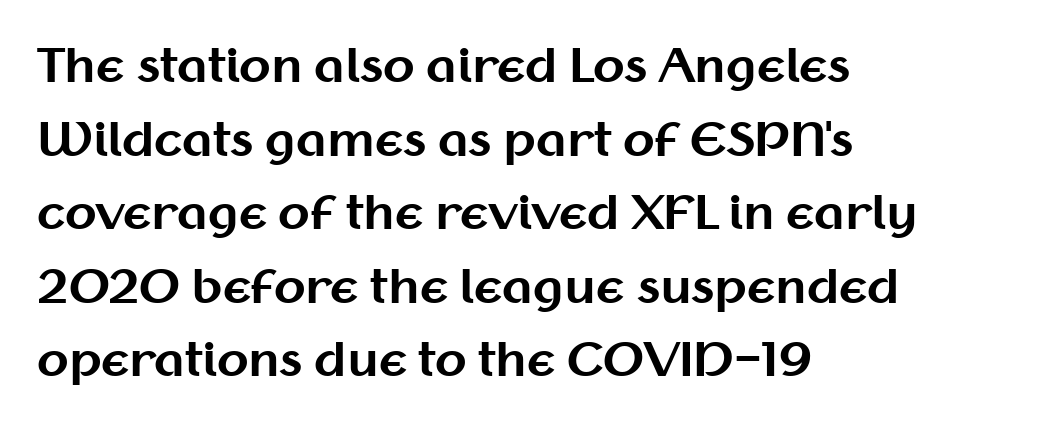
The image shows 46 px bold sans-serif type, upright; set left-aligned, normal line spacing (1.6x), normal letter spacing, not underlined; medium stroke contrast and a medium x-height.
